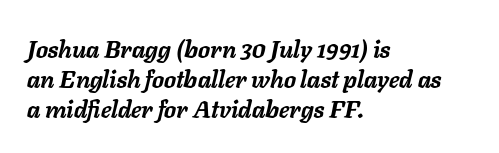
The paragraph shown leans on its left margin. The space directly below the letters is spotless. Vertically, the passage feels balanced, rows spaced as you'd expect. The text carries the slant typical of an italic or oblique font.
